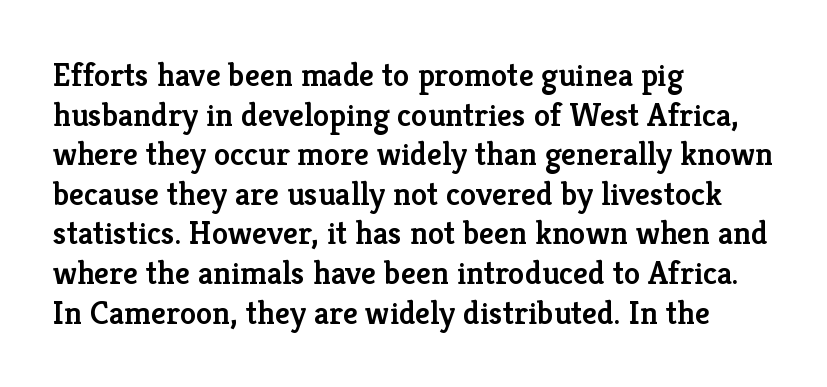
{"serif": "yes", "italic": "no", "bold": "semi", "weight": "semibold", "width": "normal", "stroke_contrast": "low", "x_height": "medium", "monospaced": "no", "underline": "no", "align": "left", "line_spacing_ratio": 1.2, "letter_spacing": "normal", "letter_spacing_em": 0.0, "glyph_px": 33}
